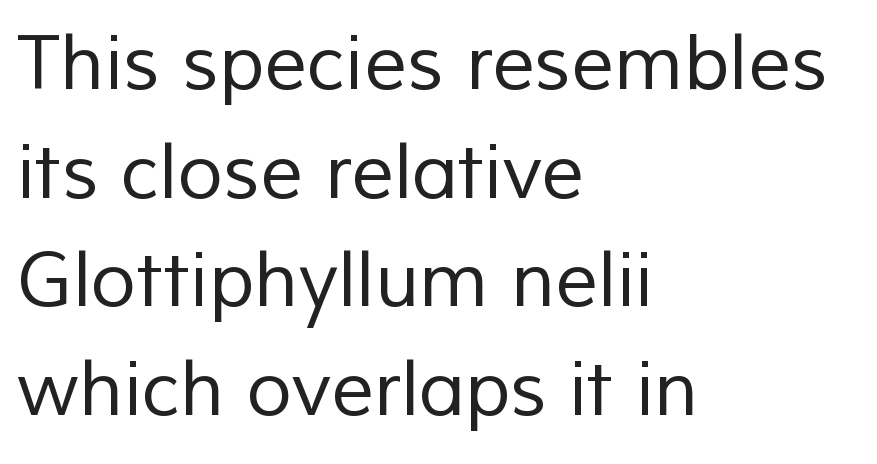
{"serif": "no", "bold": "no", "weight": "regular", "width": "normal", "stroke_contrast": "low", "x_height": "medium", "monospaced": "no", "underline": "no", "align": "left", "line_spacing": "normal", "line_spacing_ratio": 1.45, "letter_spacing": "normal", "letter_spacing_em": 0.0, "glyph_px": 75}
